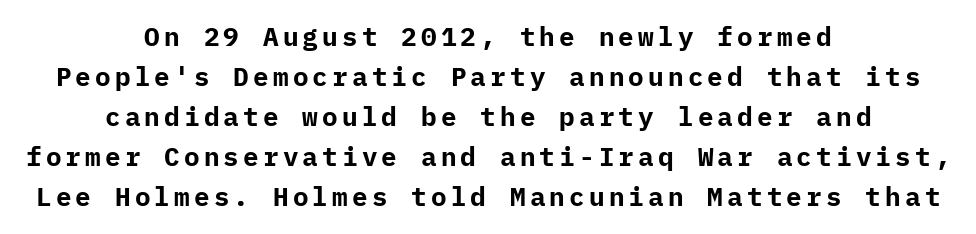
{"italic": "no", "bold": "yes", "underline": "no", "align": "center", "line_spacing": "normal", "line_spacing_ratio": 1.54, "glyph_px": 26}
